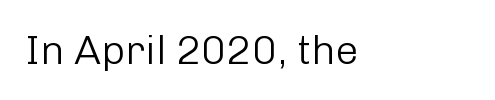
Q: Is the text bold? A: No.
Q: Is the text italic (slanted)? A: No, it is upright.
Q: Is the typeface a serif or a sans-serif typeface? A: Sans-serif.
Q: Is the text underlined? A: No.
Q: How is the paragraph aligned? A: Left-aligned.
Q: Is the spacing between letters normal or unusually wide? A: Normal.
Q: Width (condensed, normal, or wide)? A: Normal.
Q: Stroke contrast? A: Low.
Q: x-height? A: Medium.
Q: Monospaced? A: No.
